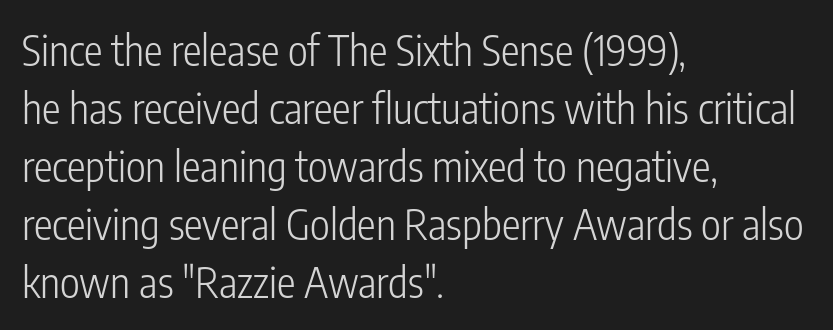
Do the characters align in a grid? No, the font is proportional. Left-aligned paragraph, ragged on the right. This block has exactly the height ordinary leading produces. The font's upright variant was chosen for this text. Letters have the restrained weight of plain body copy at most. Check the space under the baseline: it is left empty.
